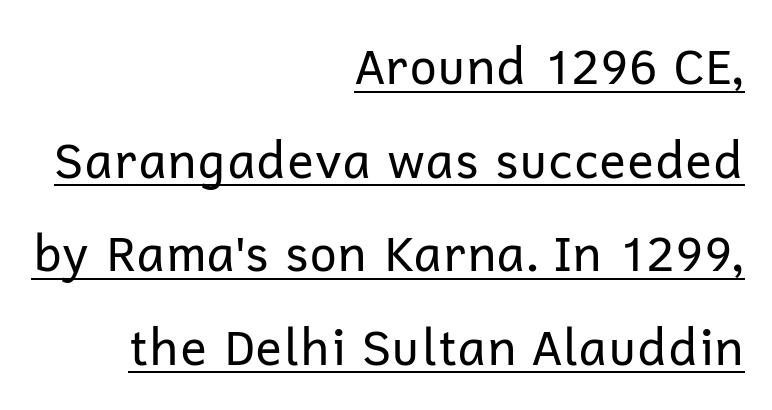
The image shows 49 px regular-weight sans-serif type, upright; set right-aligned, loose line spacing (1.91x), normal letter spacing, underlined; low stroke contrast and a medium x-height.
